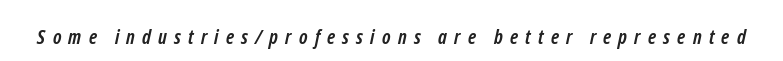
The area under the type is left untouched. Typesetter's note: full bold, strokes at maximum text heaviness. Display-style spreading of the glyphs; the letterfit is very open.
